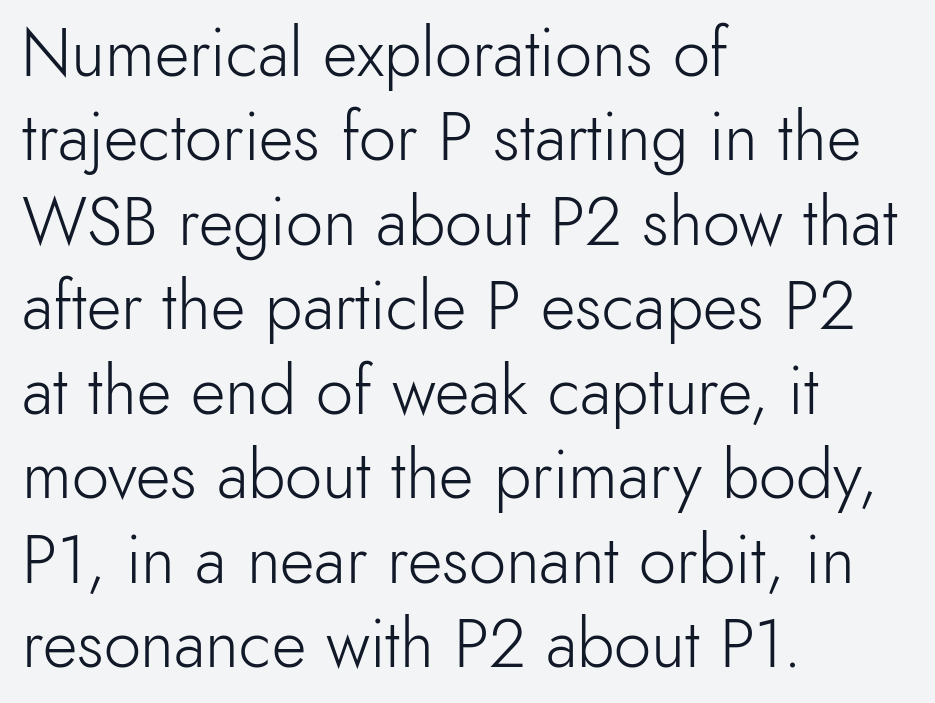
You can tell from the bare stems that sans-serif type was used. Tall strokes in this sample are plumb rather than angled. Normally led — the rows are evenly, conventionally spaced. Descender tails drop into unmarked territory.
